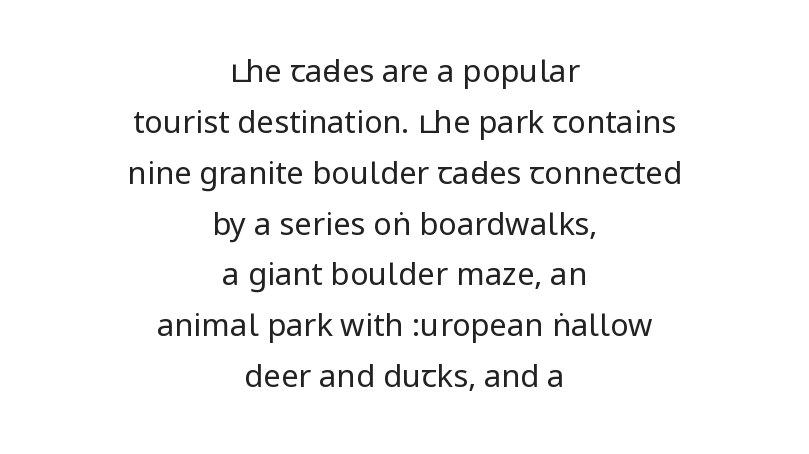
Q: Is the text bold? A: No.
Q: Is the text italic (slanted)? A: No, it is upright.
Q: Is the typeface a serif or a sans-serif typeface? A: Sans-serif.
Q: Is the text underlined? A: No.
Q: How is the paragraph aligned? A: Centered.
Q: Is the spacing between letters normal or unusually wide? A: Normal.
Q: Is the spacing between lines tight, normal or loose? A: Normal.
Q: Width (condensed, normal, or wide)? A: Condensed.
Q: Stroke contrast? A: Low.
